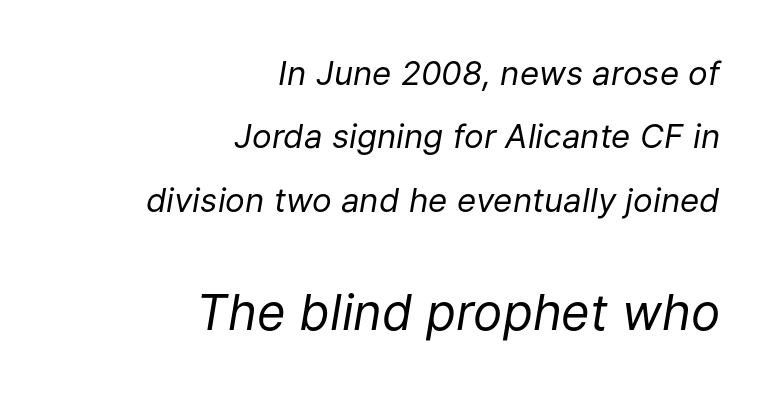
The image shows 49 px regular-weight type, italic (leaning right); set right-aligned, loose line spacing (1.92x), normal letter spacing, not underlined; the second (bottom) block is 1.48x larger; low stroke contrast and a medium x-height.
